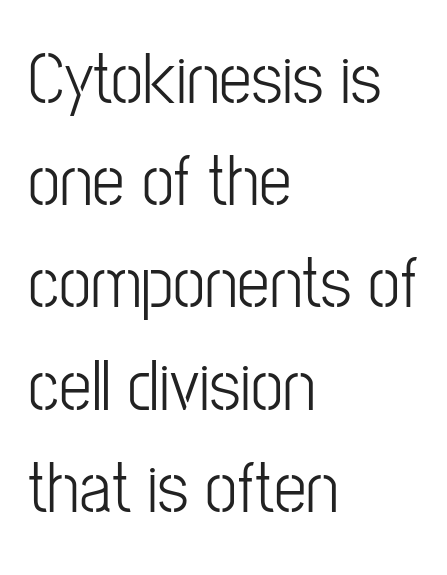
The image shows 73 px condensed sans-serif type, upright; set left-aligned, normal line spacing (1.4x), normal letter spacing, not underlined; low stroke contrast and a medium x-height.
